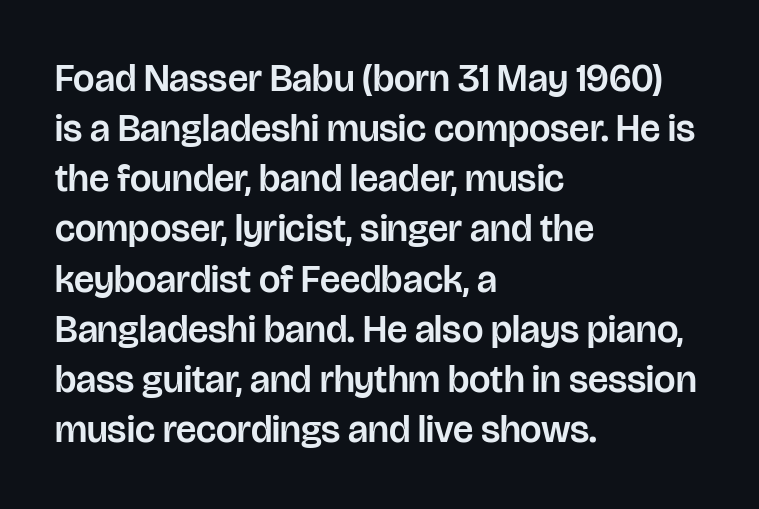
Interline gaps are of average width in this sample. Do the letters lean? They stand straight. Note the varied advance widths — an 'i' is clearly narrower than an 'm'. Serifs: no, the terminals of the letterforms are clean.
